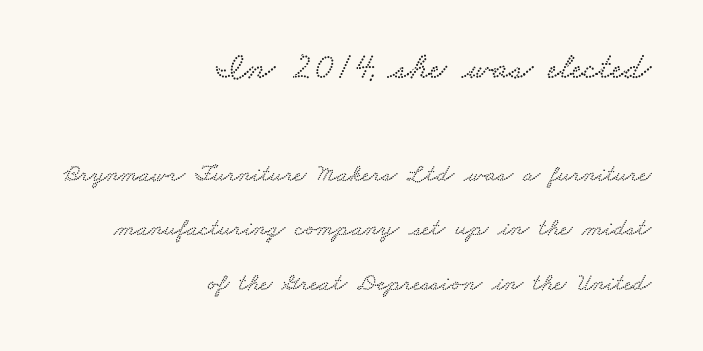
A typesetter would call this proportional, since set widths differ per character. A typesetter would call this zero additional tracking. Visually the block forms a straight wall on the right and a jagged coastline on the left. No word sits above an underline. Compare the two chunks: the upper has the greater cap height. Vertical spacing — loose.
